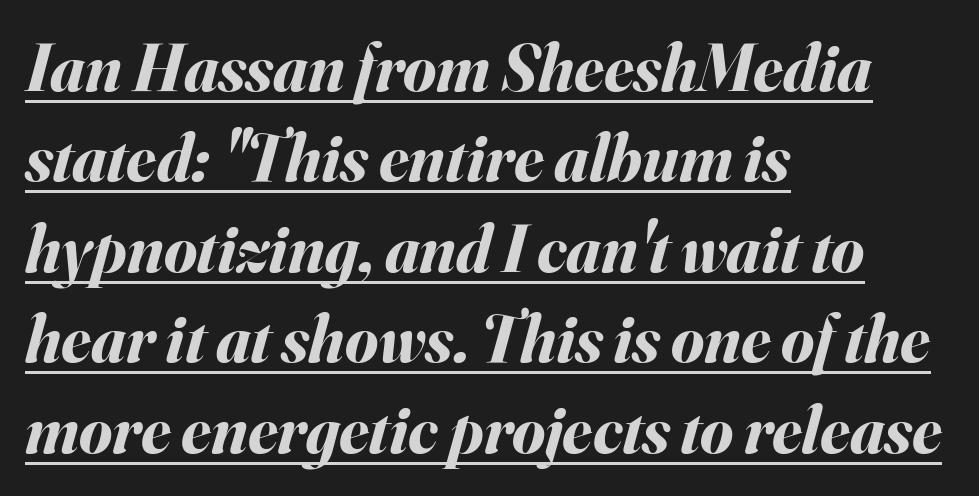
Q: Is the text bold? A: Yes.
Q: Is the text italic (slanted)? A: Yes, it leans right by about 16 degrees.
Q: Is the text underlined? A: Yes.
Q: How is the paragraph aligned? A: Left-aligned.
Q: Is the spacing between letters normal or unusually wide? A: Normal.
Q: Is the spacing between lines tight, normal or loose? A: Normal.
Q: Width (condensed, normal, or wide)? A: Normal.
Q: Stroke contrast? A: Medium.
Q: x-height? A: Small.
Q: Monospaced? A: No.
